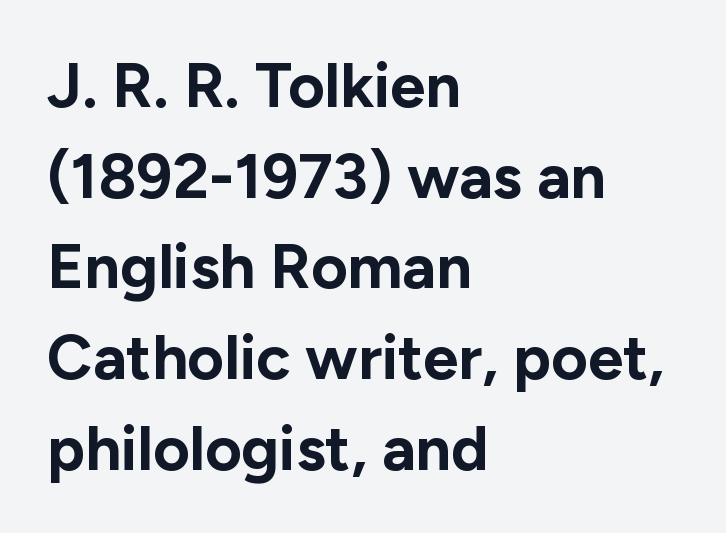
{"serif": "no", "italic": "no", "bold": "yes", "weight": "bold", "width": "normal", "stroke_contrast": "low", "x_height": "medium", "monospaced": "no", "underline": "no", "align": "left", "line_spacing": "normal", "line_spacing_ratio": 1.44, "letter_spacing": "normal", "letter_spacing_em": 0.0, "glyph_px": 63}
